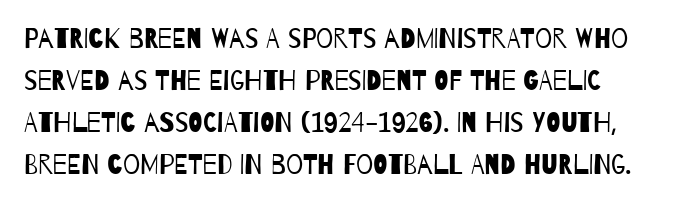
The image shows 27 px text type; set normal line spacing (1.55x), normal letter spacing, not underlined.
